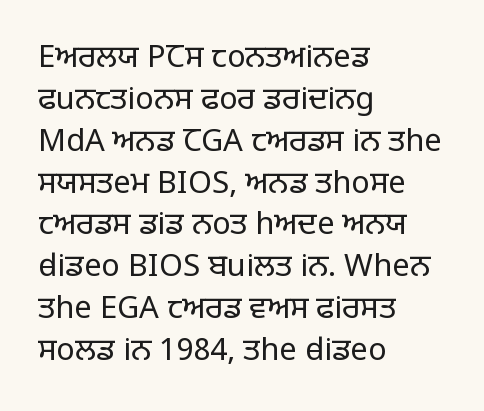
The image shows 31 px regular-weight sans-serif type, upright; set left-aligned, normal line spacing (1.35x), normal letter spacing, not underlined; low stroke contrast and a large x-height.
